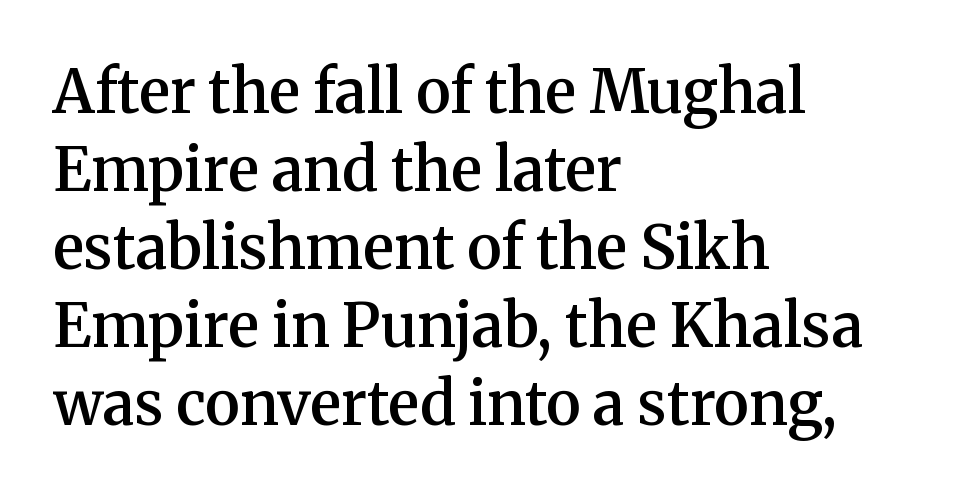
Q: Is the text bold? A: Semi-bold.
Q: Is the text italic (slanted)? A: No, it is upright.
Q: Is the typeface a serif or a sans-serif typeface? A: Serif.
Q: Is the text underlined? A: No.
Q: How is the paragraph aligned? A: Left-aligned.
Q: Is the spacing between letters normal or unusually wide? A: Normal.
Q: Is the spacing between lines tight, normal or loose? A: Normal.
Q: Width (condensed, normal, or wide)? A: Normal.
Q: Stroke contrast? A: Medium.
Q: x-height? A: Medium.
Q: Monospaced? A: No.
